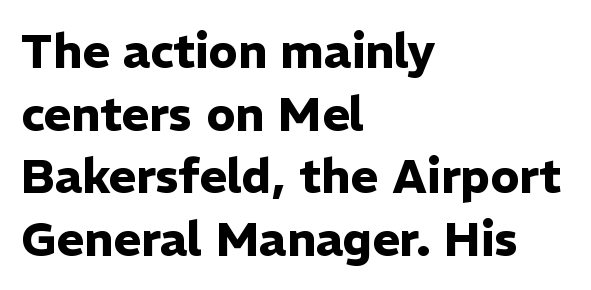
Each letter keeps its own natural width here, so spacing adapts to shape. The specimen omits any rule beneath the text block's lines. In terms of weight, the rendering is a true, heavy bold. This sample uses a sans-serif face. Horizontal alignment here is leftward, the default for most running prose. A typesetter would mark this as roman, not italic.
